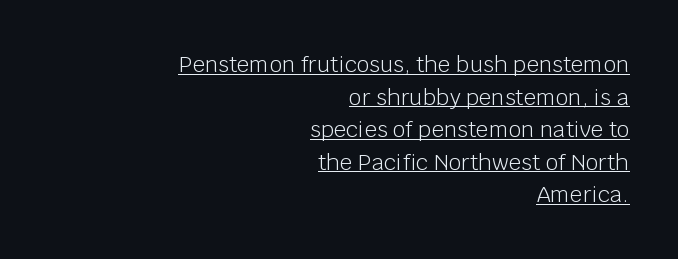
Q: Is the text bold? A: No.
Q: Is the text italic (slanted)? A: No, it is upright.
Q: Is the text underlined? A: Yes.
Q: How is the paragraph aligned? A: Right-aligned.
Q: Is the spacing between letters normal or unusually wide? A: Normal.
Q: Is the spacing between lines tight, normal or loose? A: Normal.
